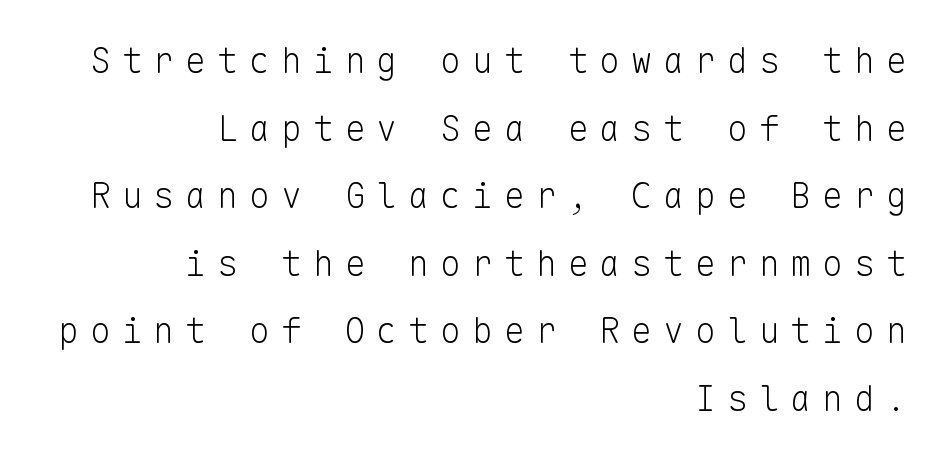
The letters march in equal steps, a hallmark of fixed-pitch type. Display-style spreading of the glyphs; the letterfit is very open. The space beneath each line is pristine and unruled. This sample trades compactness for vertical openness between lines. Classification — sans serif.
